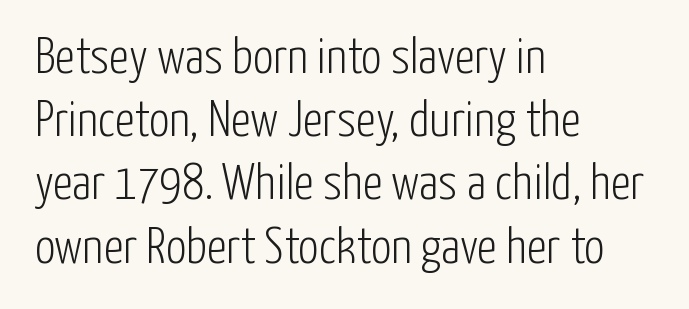
{"serif": "no", "italic": "no", "bold": "no", "weight": "light", "width": "condensed", "stroke_contrast": "low", "x_height": "medium", "monospaced": "no", "underline": "no", "align": "left", "line_spacing_ratio": 1.24, "letter_spacing": "normal", "letter_spacing_em": 0.0, "glyph_px": 51}
